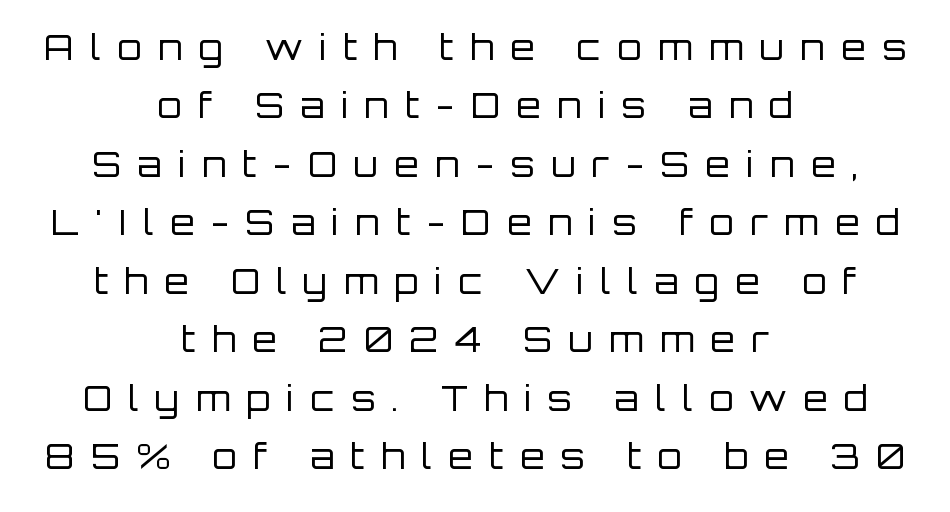
The image shows 35 px regular-weight sans-serif type, upright; set centered, normal line spacing (1.67x), unusually wide letter spacing (+0.47 em), not underlined; low stroke contrast and a large x-height.
